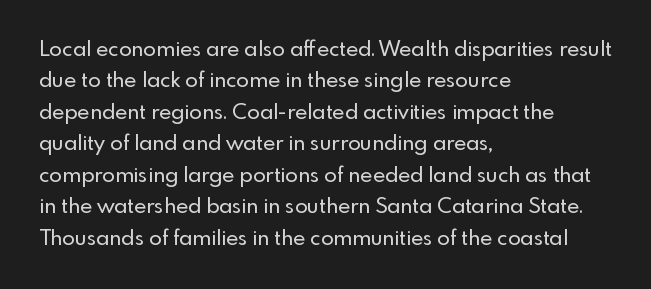
{"italic": "no", "underline": "no", "align": "left", "line_spacing": "normal", "line_spacing_ratio": 1.5, "letter_spacing": "normal", "letter_spacing_em": 0.0, "glyph_px": 21}
